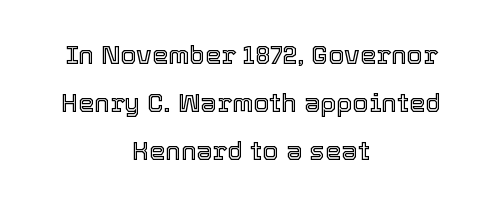
{"italic": "no", "underline": "no", "align": "center", "line_spacing_ratio": 1.84, "letter_spacing": "normal", "letter_spacing_em": 0.0, "glyph_px": 26}
